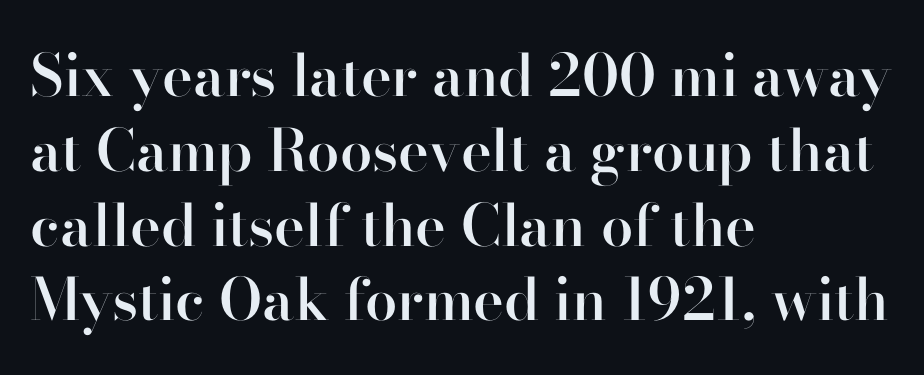
Underline: absent. These lines sit exactly where default settings would place them. The gaps between neighbouring characters are ordinary and unremarkable. Left-aligned paragraph, ragged on the right.
